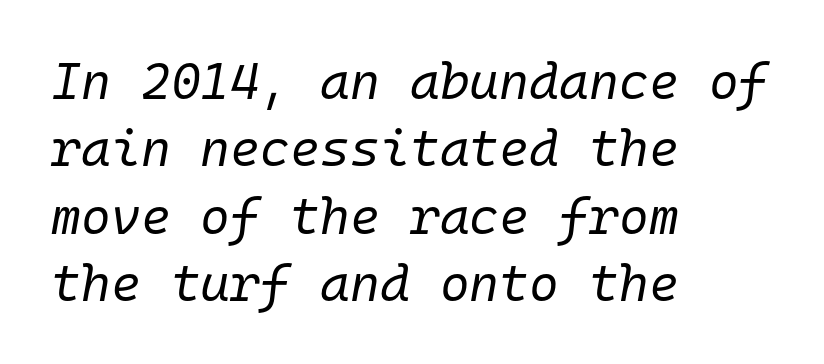
The image shows 51 px regular-weight type, italic (leaning right), monospaced; set left-aligned, normal line spacing (1.32x), normal letter spacing, not underlined; low stroke contrast and a medium x-height.
